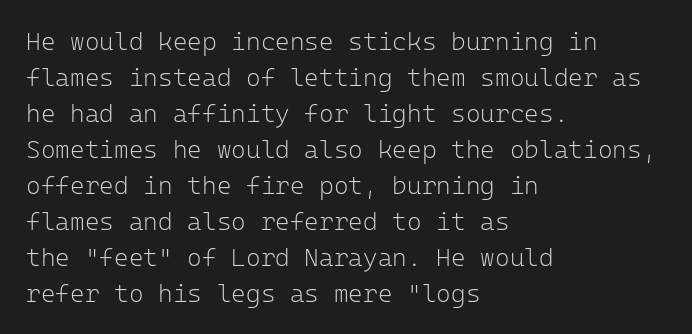
Q: Is the text bold? A: No.
Q: Is the text italic (slanted)? A: No, it is upright.
Q: Is the text underlined? A: No.
Q: How is the paragraph aligned? A: Left-aligned.
Q: Is the spacing between letters normal or unusually wide? A: Normal.
Q: Is the spacing between lines tight, normal or loose? A: Normal.
